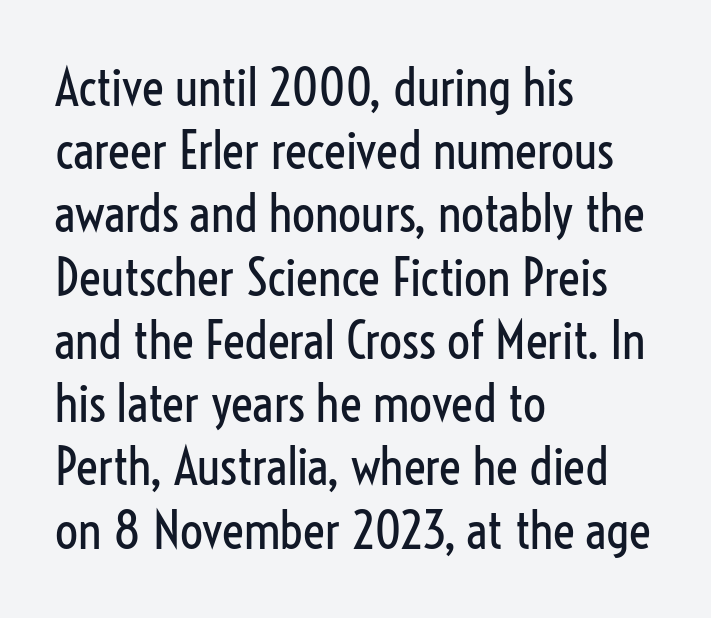
The image shows 51 px regular-weight, condensed sans-serif type, upright; set left-aligned, line spacing 1.24x, normal letter spacing, not underlined; low stroke contrast and a medium x-height.
